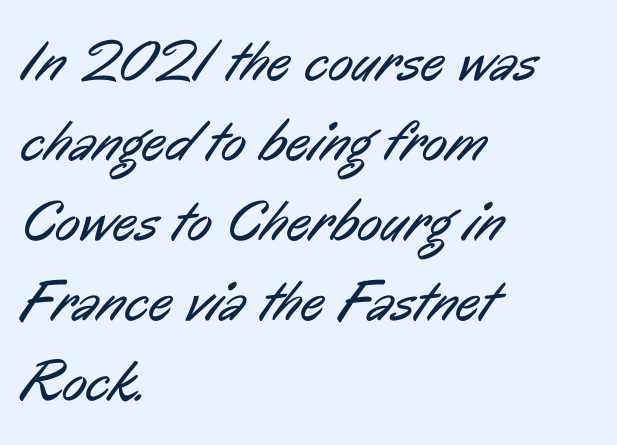
{"serif": "no", "bold": "no", "weight": "regular", "width": "condensed", "stroke_contrast": "low", "x_height": "medium", "monospaced": "no", "underline": "no", "align": "left", "line_spacing": "normal", "line_spacing_ratio": 1.38, "letter_spacing": "normal", "letter_spacing_em": 0.0, "glyph_px": 58}
